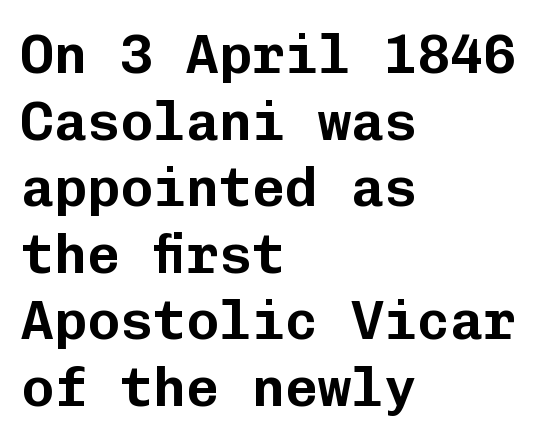
{"serif": "no", "italic": "no", "width": "normal", "stroke_contrast": "low", "x_height": "medium", "monospaced": "yes", "underline": "no", "align": "left", "line_spacing_ratio": 1.21, "letter_spacing": "normal", "letter_spacing_em": 0.0, "glyph_px": 55}
